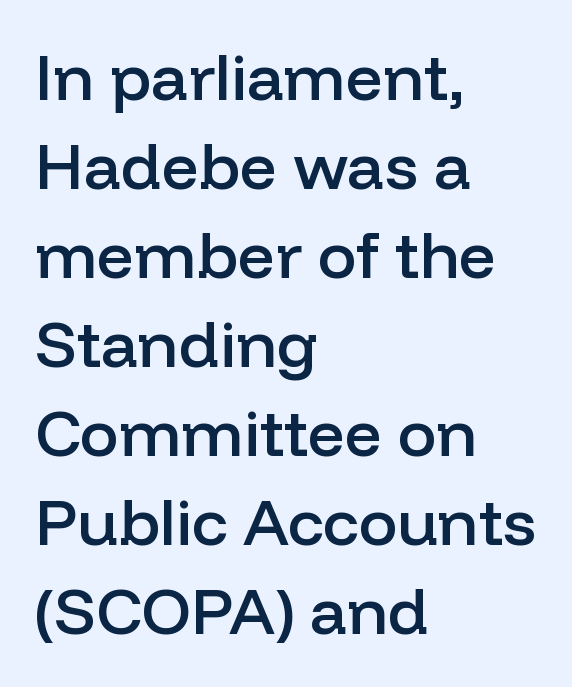
Q: Is the text bold? A: Semi-bold.
Q: Is the text italic (slanted)? A: No, it is upright.
Q: Is the typeface a serif or a sans-serif typeface? A: Sans-serif.
Q: Is the text underlined? A: No.
Q: How is the paragraph aligned? A: Left-aligned.
Q: Is the spacing between letters normal or unusually wide? A: Normal.
Q: Is the spacing between lines tight, normal or loose? A: Normal.
Q: Width (condensed, normal, or wide)? A: Normal.
Q: Stroke contrast? A: Low.
Q: x-height? A: Medium.
Q: Monospaced? A: No.
